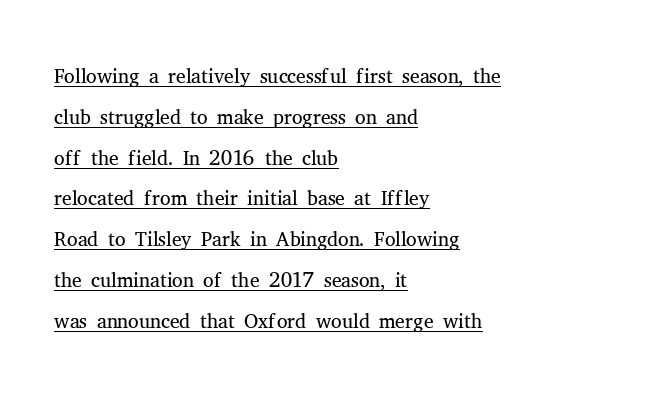
{"serif": "yes", "italic": "no", "bold": "no", "weight": "light", "width": "normal", "stroke_contrast": "medium", "x_height": "medium", "monospaced": "no", "underline": "yes", "align": "left", "line_spacing": "normal", "line_spacing_ratio": 1.36, "letter_spacing": "normal", "letter_spacing_em": 0.0, "glyph_px": 30}
